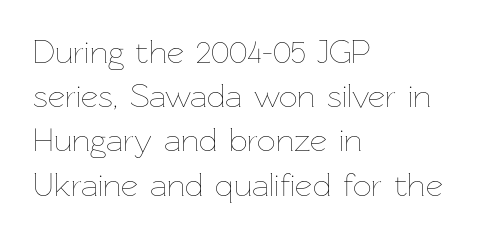
{"italic": "no", "bold": "no", "weight": "thin", "width": "normal", "stroke_contrast": "low", "x_height": "medium", "monospaced": "no", "underline": "no", "align": "left", "line_spacing": "normal", "line_spacing_ratio": 1.34, "letter_spacing": "normal", "letter_spacing_em": 0.0, "glyph_px": 33}
